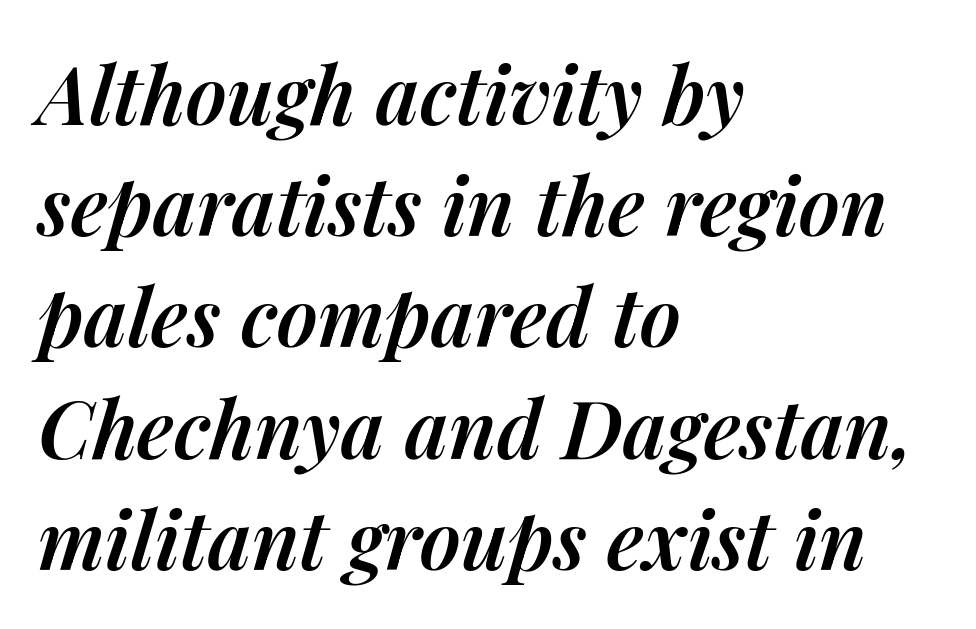
How are the letters spaced? Ordinarily, with no added tracking. Casual observation: everything's shoved over to the left. The rendering uses a moderate line-height, typical for paragraphs. Is this a fixed-width face? No — the glyphs have proportional, varying widths. A bare baseline throughout the passage. Is the type bold? Partly — it's a semibold, heavier than regular but not fully bold.
